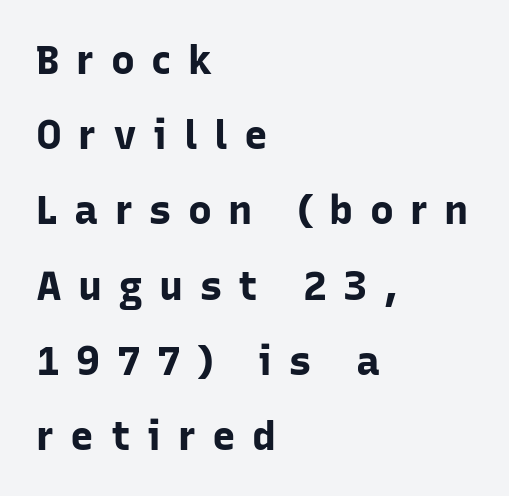
{"serif": "no", "italic": "no", "bold": "yes", "weight": "bold", "width": "normal", "stroke_contrast": "low", "x_height": "medium", "monospaced": "no", "underline": "no", "align": "left", "line_spacing_ratio": 1.88, "letter_spacing": "wide", "letter_spacing_em": 0.41, "glyph_px": 40}
